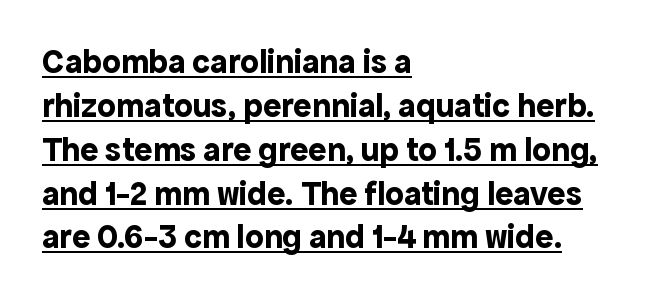
The image shows 34 px bold sans-serif type, upright; set left-aligned, normal line spacing (1.29x), normal letter spacing, underlined; a medium x-height.
